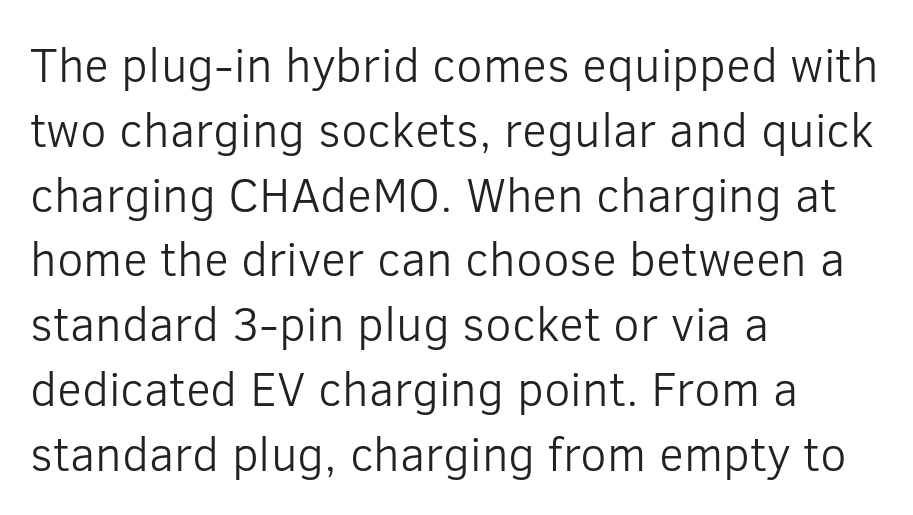
Are there feet on the stems? There aren't — it's a sans. The rendering uses a moderate line-height, typical for paragraphs. Posture: straight, roman, zero tilt. Does the copy run flush right? No — it runs flush left. The space directly below the letters is spotless. Is the letter spacing exaggerated? No — it looks like the ordinary default.
